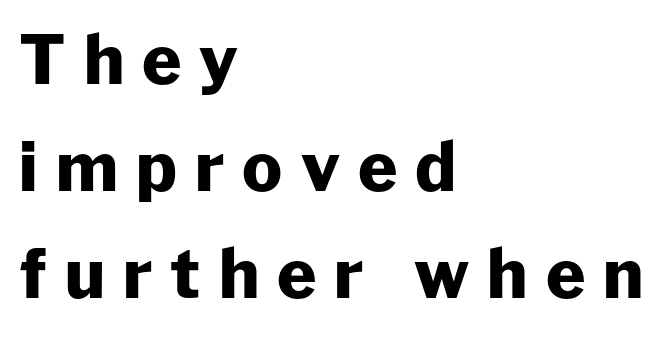
{"serif": "no", "italic": "no", "bold": "yes", "weight": "heavy", "width": "normal", "stroke_contrast": "low", "x_height": "medium", "monospaced": "no", "underline": "no", "align": "left", "line_spacing": "normal", "line_spacing_ratio": 1.6, "letter_spacing": "wide", "letter_spacing_em": 0.27, "glyph_px": 67}
